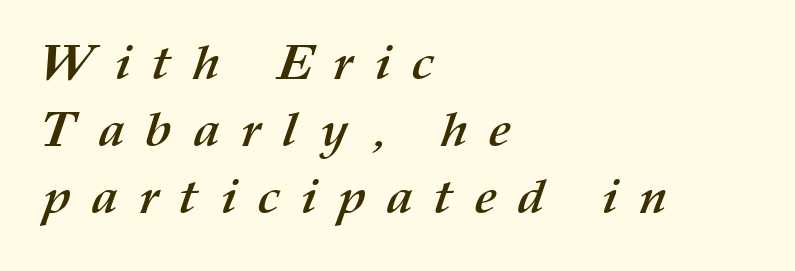
{"bold": "yes", "weight": "semibold", "width": "normal", "stroke_contrast": "medium", "x_height": "medium", "monospaced": "no", "underline": "no", "align": "left", "line_spacing": "normal", "line_spacing_ratio": 1.37, "letter_spacing": "wide", "letter_spacing_em": 0.43, "glyph_px": 49}
